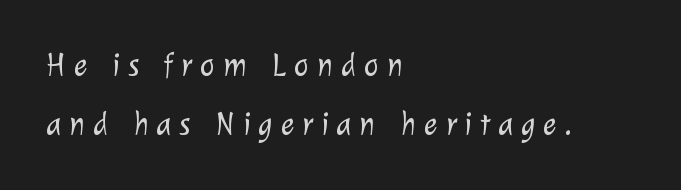
The image shows 32 px light sans-serif type; set left-aligned, line spacing 1.83x, unusually wide letter spacing (+0.25 em), not underlined; low stroke contrast and a medium x-height.
